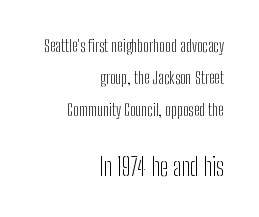
{"italic": "no", "bold": "no", "underline": "no", "align": "right", "line_spacing_ratio": 1.88, "letter_spacing": "normal", "letter_spacing_em": 0.0, "larger_block": "second", "size_ratio": 1.47, "glyph_px": 25}
